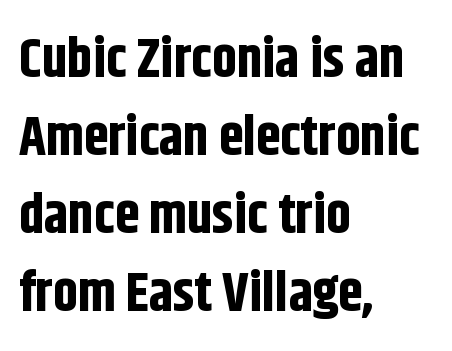
The ragged edge is on the right, which tells us the setting is flush left. Unmarked baselines from the first word to the last. Strokes here are thick enough to call this a true bold. Standard letterfit; no display-style spreading of the glyphs. How would I describe the line gaps? Plain and ordinary.
